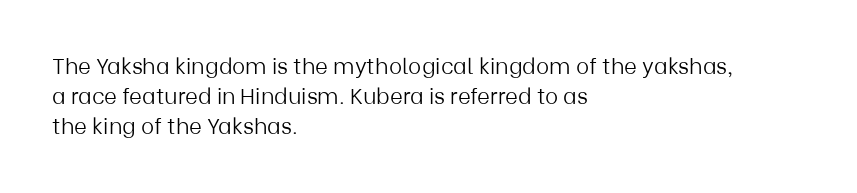
The image shows 22 px text type, upright; set left-aligned, normal line spacing (1.37x), normal letter spacing, not underlined.
